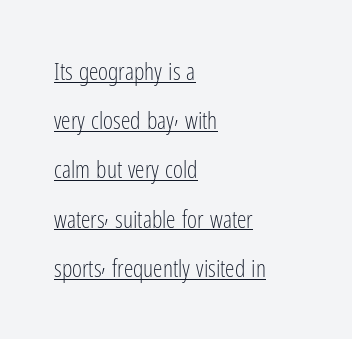
Q: Is the text bold? A: No.
Q: Is the text italic (slanted)? A: No, it is upright.
Q: Is the text underlined? A: Yes.
Q: How is the paragraph aligned? A: Left-aligned.
Q: Is the spacing between letters normal or unusually wide? A: Normal.
Q: Is the spacing between lines tight, normal or loose? A: Loose.
